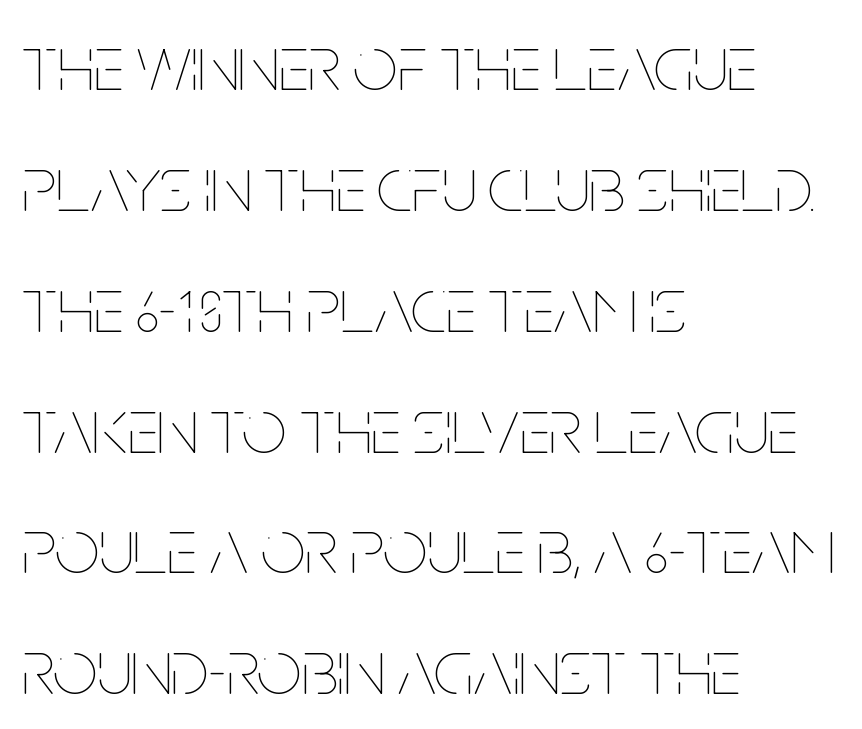
{"italic": "no", "bold": "no", "weight": "thin", "width": "condensed", "stroke_contrast": "low", "x_height": "large", "monospaced": "no", "underline": "no", "align": "left", "line_spacing": "normal", "line_spacing_ratio": 1.53, "letter_spacing": "normal", "letter_spacing_em": 0.0, "glyph_px": 79}
